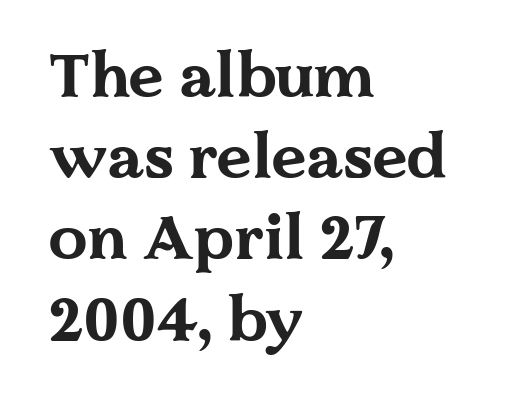
The image shows 62 px bold, wide serif type, upright; set left-aligned, normal line spacing (1.31x), normal letter spacing, not underlined; medium stroke contrast and a medium x-height.
